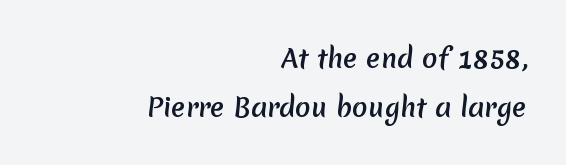
The image shows 26 px text type; set right-aligned, line spacing 1.87x, normal letter spacing, not underlined.
